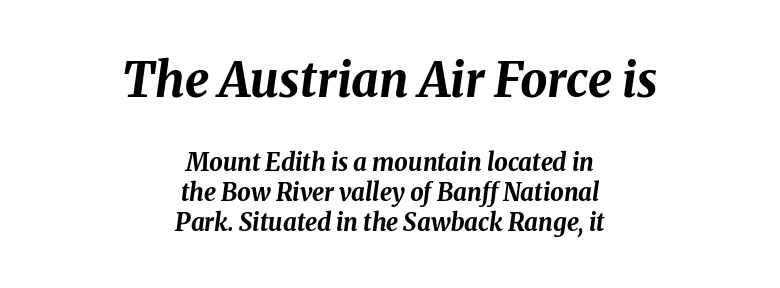
{"italic": "yes", "lean": "right", "slant_degrees": 8, "bold": "yes", "weight": "bold", "width": "normal", "stroke_contrast": "medium", "x_height": "medium", "monospaced": "no", "underline": "no", "align": "center", "line_spacing": "normal", "line_spacing_ratio": 1.25, "letter_spacing": "normal", "letter_spacing_em": 0.0, "larger_block": "first", "size_ratio": 2.0, "glyph_px": 48}
